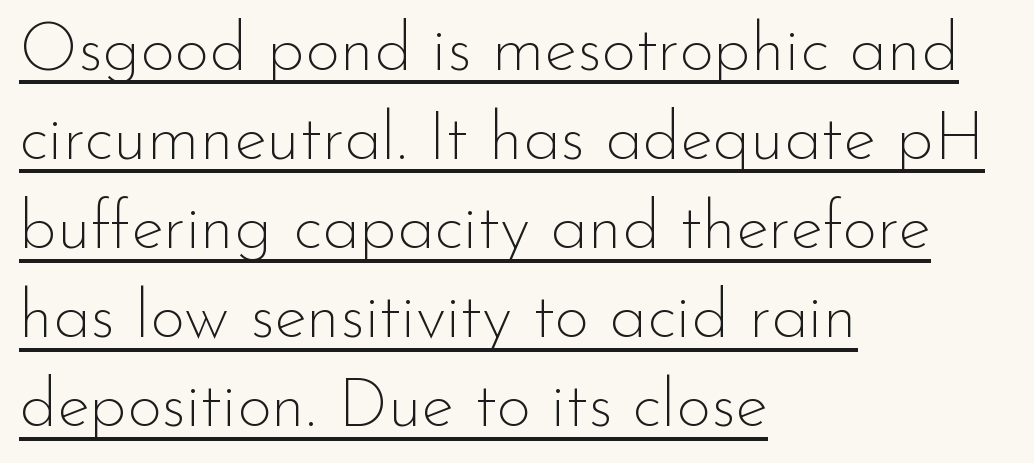
The image shows 68 px thin sans-serif type, upright; set left-aligned, normal line spacing (1.31x), normal letter spacing, underlined; low stroke contrast and a small x-height.
